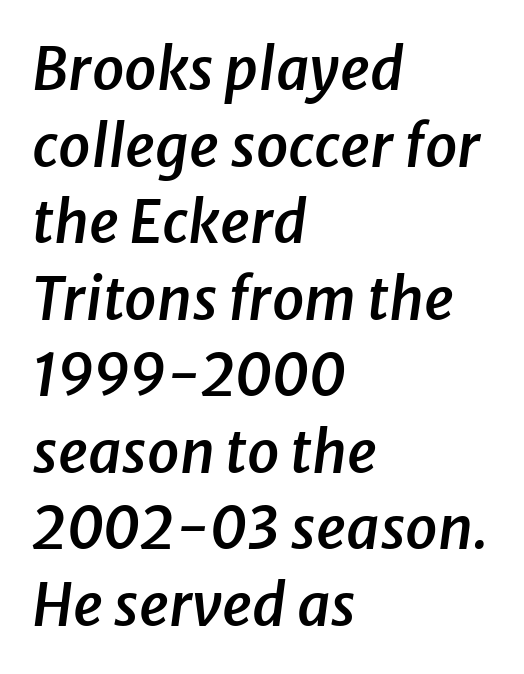
Q: Is the text bold? A: Semi-bold.
Q: Is the text italic (slanted)? A: Yes, it leans right by about 8 degrees.
Q: Is the text underlined? A: No.
Q: How is the paragraph aligned? A: Left-aligned.
Q: Is the spacing between letters normal or unusually wide? A: Normal.
Q: Is the spacing between lines tight, normal or loose? A: Normal.
Q: Width (condensed, normal, or wide)? A: Normal.
Q: Stroke contrast? A: Low.
Q: x-height? A: Medium.
Q: Monospaced? A: No.
